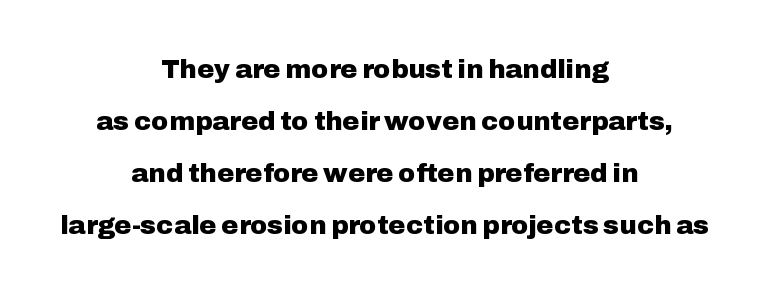
Q: Is the text bold? A: Yes.
Q: Is the text italic (slanted)? A: No, it is upright.
Q: Is the text underlined? A: No.
Q: How is the paragraph aligned? A: Centered.
Q: Is the spacing between letters normal or unusually wide? A: Normal.
Q: Is the spacing between lines tight, normal or loose? A: Loose.
